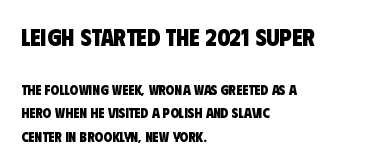
These lines keep a tight, regular rhythm from letter to letter. Which margin do the lines hug? The left one — the right edge is uneven. The line-height multiplier appears to be the usual default. These words are printed bold, with thick strokes throughout.
